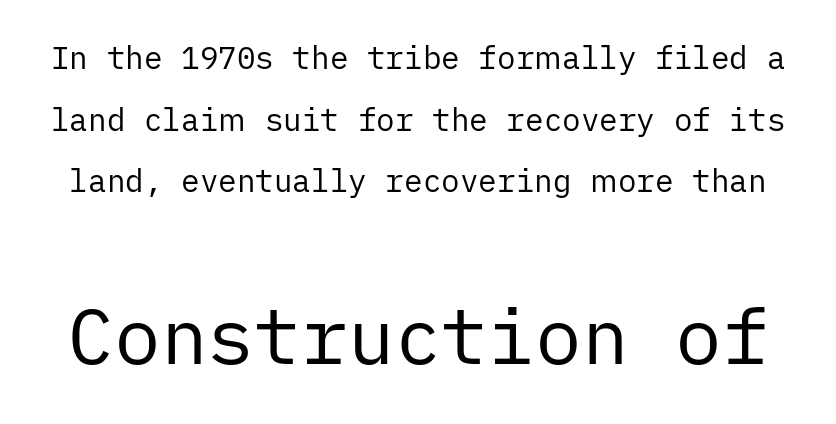
Q: Is the text bold? A: No.
Q: Is the text italic (slanted)? A: No, it is upright.
Q: Is the typeface a serif or a sans-serif typeface? A: Sans-serif.
Q: Is the text underlined? A: No.
Q: Is the spacing between letters normal or unusually wide? A: Normal.
Q: Is the spacing between lines tight, normal or loose? A: Loose.
Q: Which block of text is set in a larger size, the first (top) or the second (bottom)? A: The second (bottom) one.
Q: Width (condensed, normal, or wide)? A: Normal.
Q: Stroke contrast? A: Low.
Q: x-height? A: Medium.
